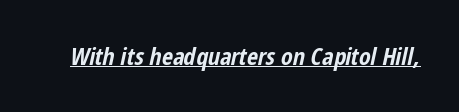
The image shows 24 px bold type, italic (leaning right); set normal letter spacing, underlined.
